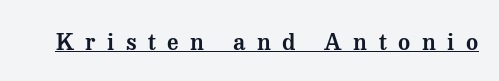
The image shows 23 px text type, upright; set unusually wide letter spacing (+0.5 em), underlined.
